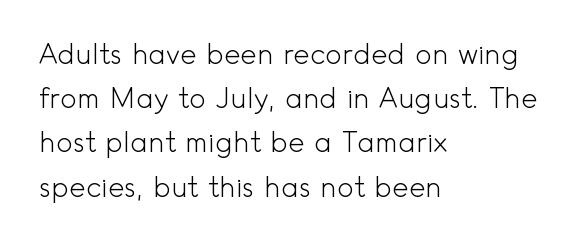
The image shows 28 px light sans-serif type, upright; set left-aligned, normal line spacing (1.58x), normal letter spacing, not underlined; a small x-height.
